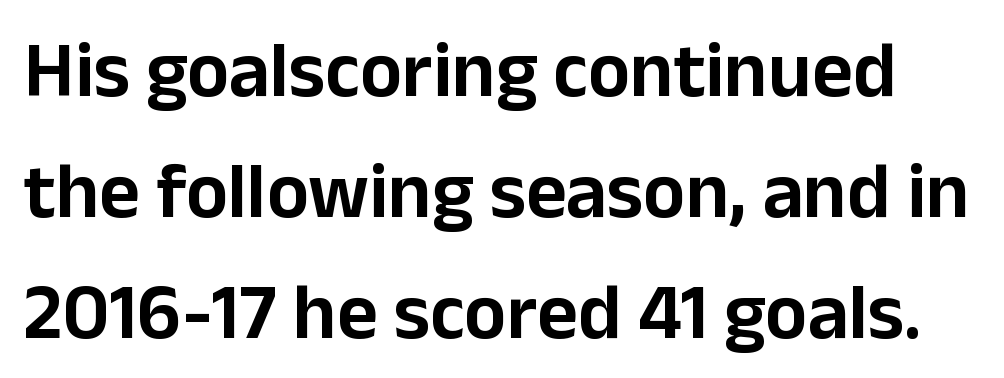
The image shows 79 px sans-serif type, upright; set normal line spacing (1.53x), normal letter spacing, not underlined; low stroke contrast and a medium x-height.
